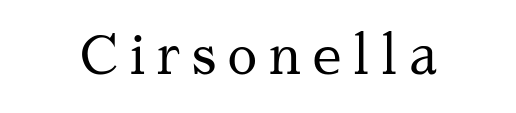
The face used here is seriffed, in the tradition of book romans. The weight tops out at a normal text grade. The baseline area is clear. The letters advance in unequal steps, a hallmark of proportional type. Designer's note — italics off, roman on.
